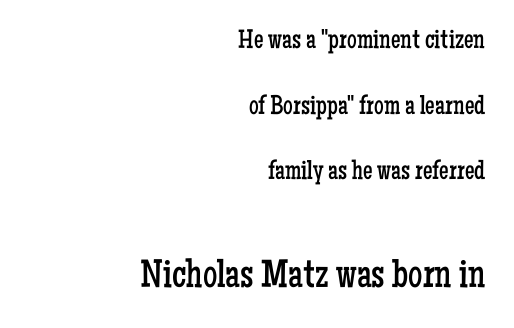
{"serif": "yes", "italic": "no", "bold": "no", "weight": "regular", "width": "condensed", "stroke_contrast": "low", "x_height": "medium", "monospaced": "no", "underline": "no", "align": "right", "line_spacing": "loose", "line_spacing_ratio": 2.43, "letter_spacing": "normal", "letter_spacing_em": 0.0, "larger_block": "second", "size_ratio": 1.48, "glyph_px": 40}
